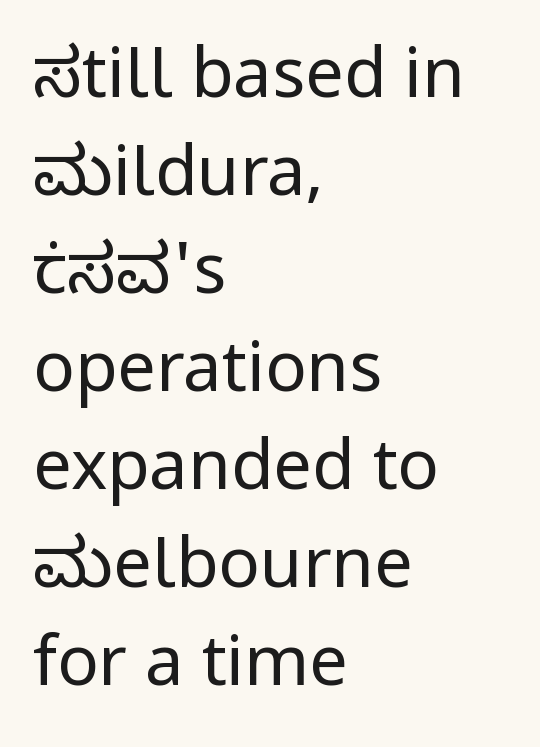
The image shows 69 px regular-weight sans-serif type, upright; set left-aligned, normal line spacing (1.42x), normal letter spacing, not underlined; low stroke contrast and a medium x-height.
